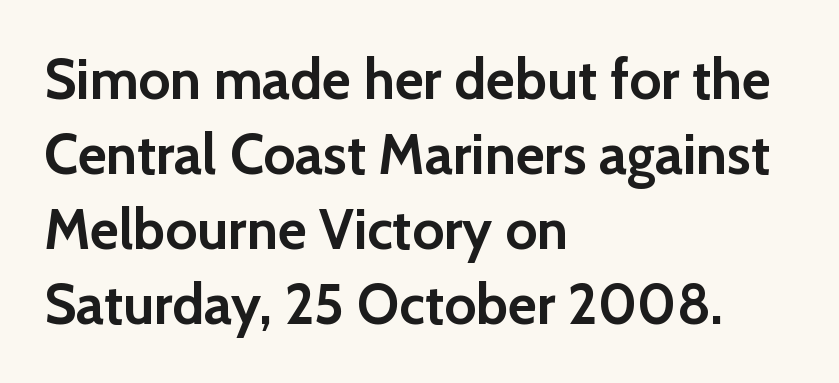
Q: Is the text bold? A: Yes.
Q: Is the text italic (slanted)? A: No, it is upright.
Q: Is the typeface a serif or a sans-serif typeface? A: Sans-serif.
Q: Is the text underlined? A: No.
Q: How is the paragraph aligned? A: Left-aligned.
Q: Is the spacing between letters normal or unusually wide? A: Normal.
Q: Is the spacing between lines tight, normal or loose? A: Normal.
Q: Width (condensed, normal, or wide)? A: Normal.
Q: Stroke contrast? A: Low.
Q: x-height? A: Medium.
Q: Monospaced? A: No.
